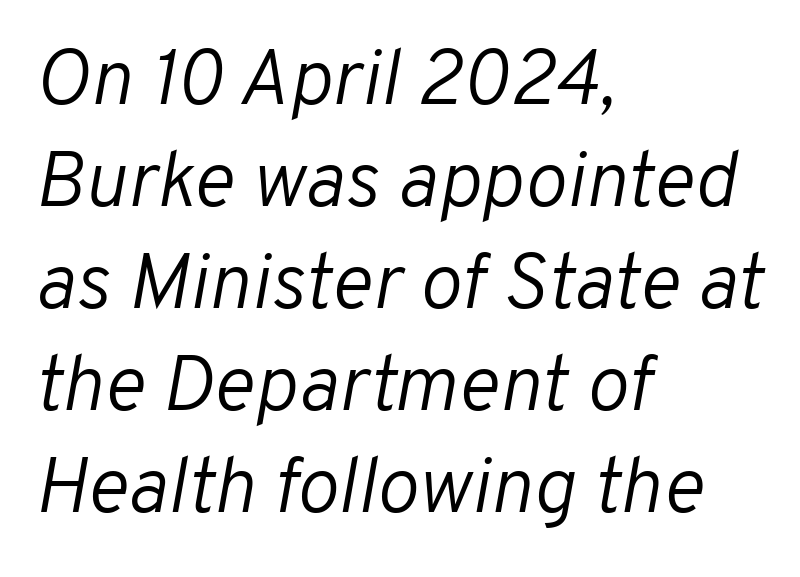
Q: Is the text bold? A: No.
Q: Is the text italic (slanted)? A: Yes, it leans right by about 10 degrees.
Q: Is the text underlined? A: No.
Q: How is the paragraph aligned? A: Left-aligned.
Q: Is the spacing between letters normal or unusually wide? A: Normal.
Q: Is the spacing between lines tight, normal or loose? A: Normal.
Q: Width (condensed, normal, or wide)? A: Normal.
Q: Stroke contrast? A: Low.
Q: x-height? A: Medium.
Q: Monospaced? A: No.
